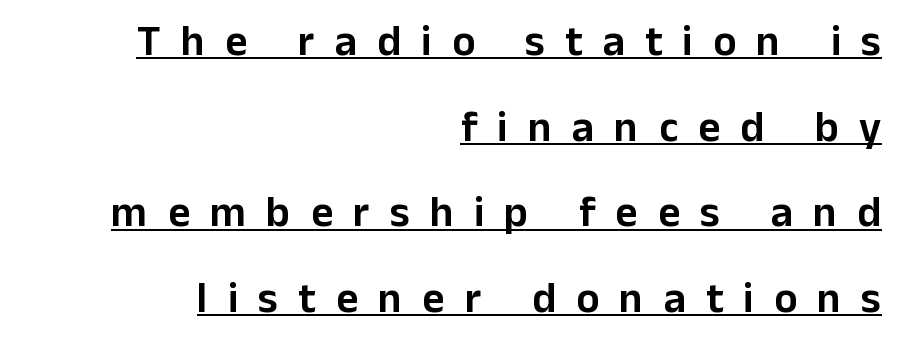
Q: Is the text italic (slanted)? A: No, it is upright.
Q: Is the typeface a serif or a sans-serif typeface? A: Sans-serif.
Q: Is the text underlined? A: Yes.
Q: How is the paragraph aligned? A: Right-aligned.
Q: Is the spacing between letters normal or unusually wide? A: Unusually wide.
Q: Is the spacing between lines tight, normal or loose? A: Loose.
Q: Width (condensed, normal, or wide)? A: Normal.
Q: Stroke contrast? A: Low.
Q: x-height? A: Medium.
Q: Monospaced? A: No.
